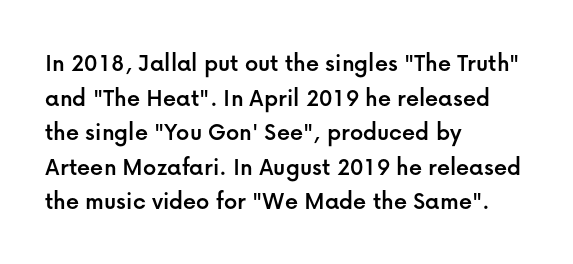
Reading down the block, your eye returns to a fixed left position each line. The line-height multiplier appears to be the usual default. Anything drawn beneath the words? Only blank space. Nope, not italic — everything's standing straight. No extra tracking has been applied to these lines.
